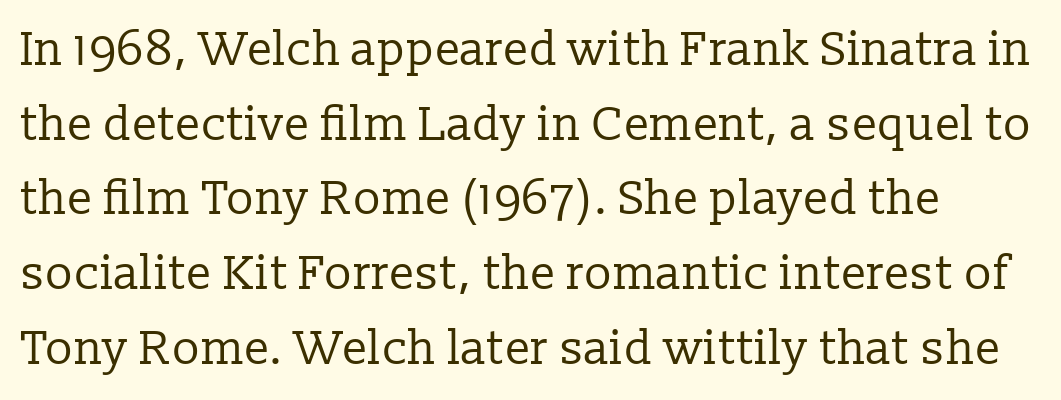
Q: Is the text bold? A: No.
Q: Is the text italic (slanted)? A: No, it is upright.
Q: Is the typeface a serif or a sans-serif typeface? A: Serif.
Q: Is the text underlined? A: No.
Q: Is the spacing between letters normal or unusually wide? A: Normal.
Q: Is the spacing between lines tight, normal or loose? A: Normal.
Q: Width (condensed, normal, or wide)? A: Normal.
Q: Stroke contrast? A: Low.
Q: x-height? A: Medium.
Q: Monospaced? A: No.
